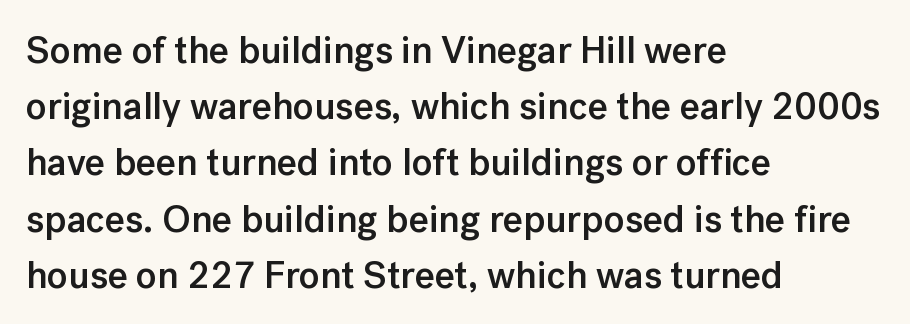
The image shows 38 px semibold sans-serif type, upright; set left-aligned, normal line spacing (1.48x), normal letter spacing, not underlined; low stroke contrast and a medium x-height.
